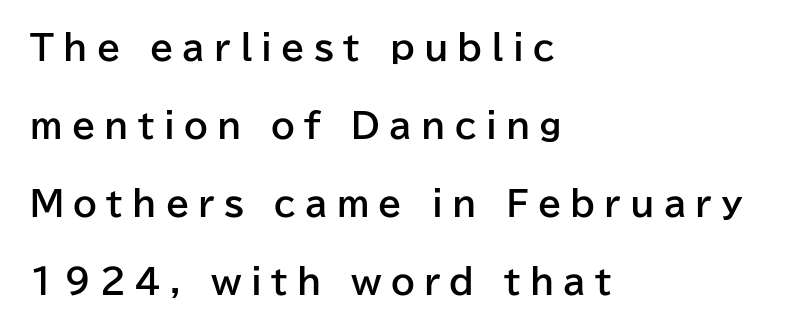
The image shows 34 px bold sans-serif type, upright; set left-aligned, loose line spacing (2.29x), unusually wide letter spacing (+0.27 em), not underlined; low stroke contrast and a medium x-height.
